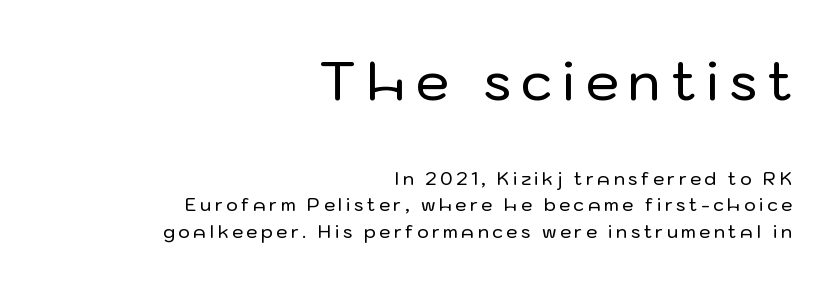
The image shows 53 px sans-serif type, upright; set right-aligned, normal line spacing (1.48x), not underlined; the first (top) block is 2.94x larger; low stroke contrast and a medium x-height.
